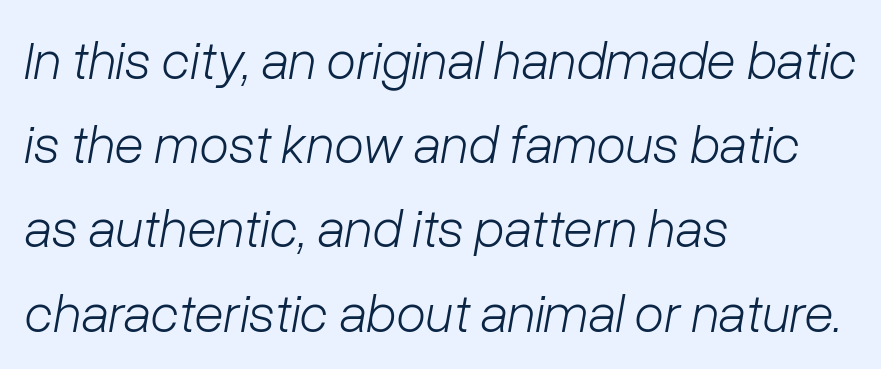
{"italic": "yes", "lean": "right", "slant_degrees": 10, "bold": "no", "weight": "light", "width": "normal", "stroke_contrast": "low", "x_height": "medium", "monospaced": "no", "underline": "no", "align": "left", "line_spacing": "normal", "line_spacing_ratio": 1.56, "letter_spacing": "normal", "letter_spacing_em": 0.0, "glyph_px": 54}
